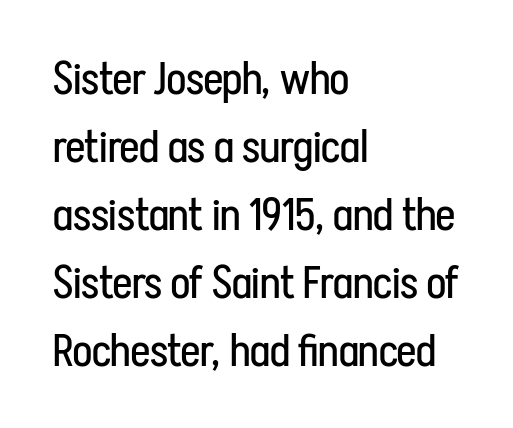
The image shows 45 px regular-weight, condensed sans-serif type, upright; set left-aligned, normal line spacing (1.51x), normal letter spacing, not underlined; low stroke contrast and a medium x-height.
